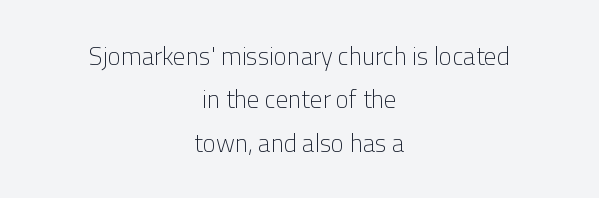
{"italic": "no", "bold": "no", "underline": "no", "align": "center", "line_spacing_ratio": 1.74, "letter_spacing": "normal", "letter_spacing_em": 0.0, "glyph_px": 25}
